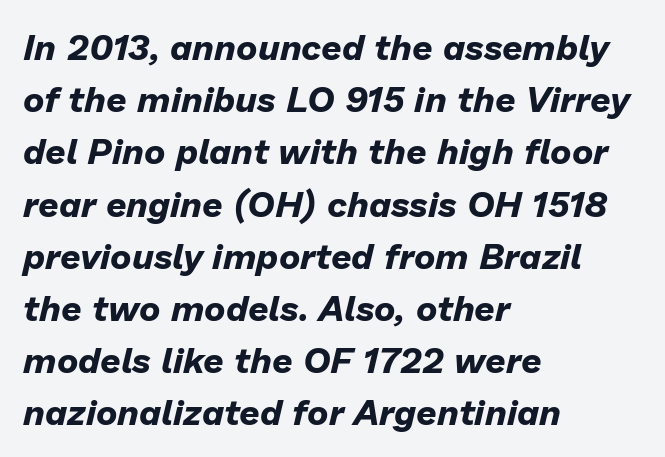
Q: Is the text bold? A: Yes.
Q: Is the text italic (slanted)? A: Yes, it leans right by about 13 degrees.
Q: Is the text underlined? A: No.
Q: How is the paragraph aligned? A: Left-aligned.
Q: Is the spacing between letters normal or unusually wide? A: Normal.
Q: Is the spacing between lines tight, normal or loose? A: Normal.
Q: Width (condensed, normal, or wide)? A: Normal.
Q: Stroke contrast? A: Low.
Q: x-height? A: Medium.
Q: Monospaced? A: No.
